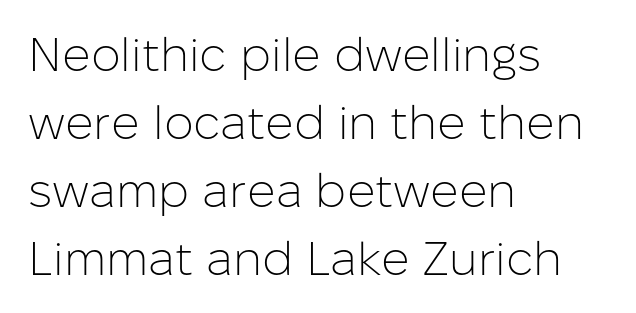
{"serif": "no", "italic": "no", "bold": "no", "weight": "light", "width": "normal", "stroke_contrast": "low", "x_height": "medium", "monospaced": "no", "underline": "no", "align": "left", "line_spacing": "normal", "line_spacing_ratio": 1.45, "letter_spacing": "normal", "letter_spacing_em": 0.0, "glyph_px": 47}
